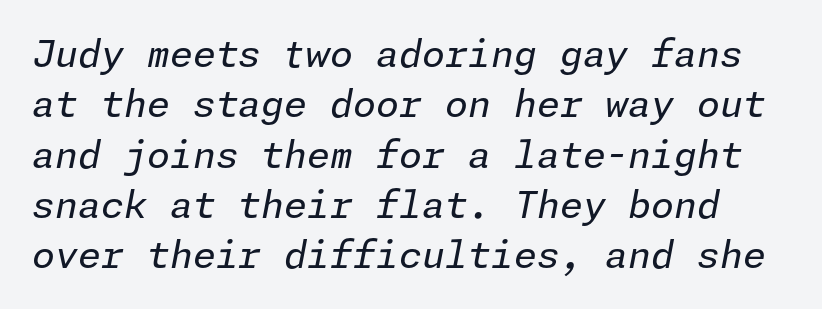
Q: Is the text bold? A: No.
Q: Is the text italic (slanted)? A: Yes, it leans right by about 11 degrees.
Q: Is the text underlined? A: No.
Q: Is the spacing between letters normal or unusually wide? A: Normal.
Q: Is the spacing between lines tight, normal or loose? A: Normal.
Q: Width (condensed, normal, or wide)? A: Normal.
Q: Stroke contrast? A: Low.
Q: x-height? A: Medium.
